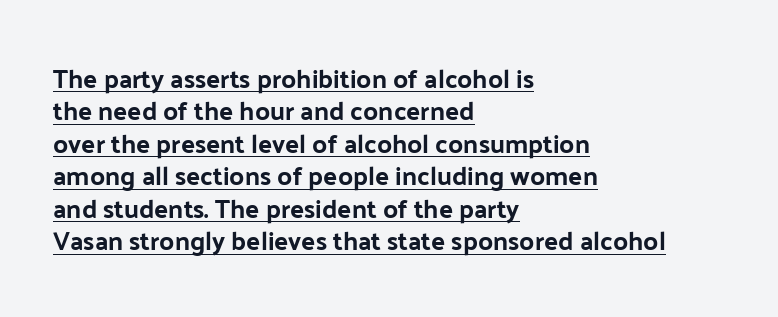
Has an underline been added? It has. Tracking value appears to be zero — textbook default spacing. Quick note: interline space is typical. The lines in this sample share a left origin and differ only in where they stop.
